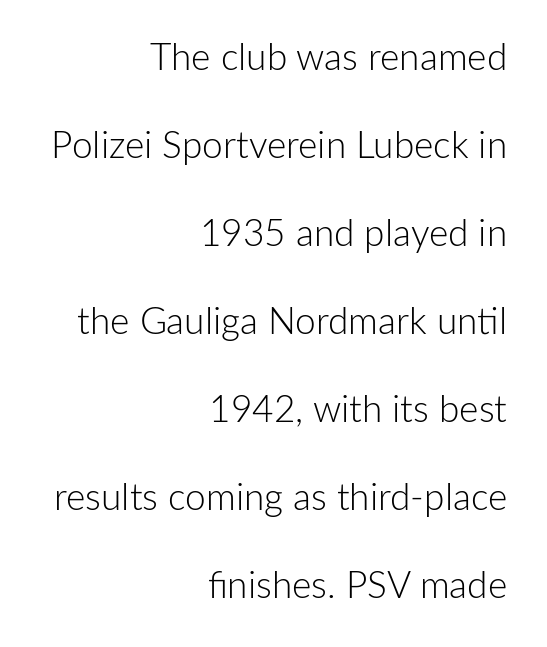
The image shows 37 px light sans-serif type, upright; set right-aligned, loose line spacing (2.38x), normal letter spacing, not underlined; low stroke contrast and a medium x-height.
